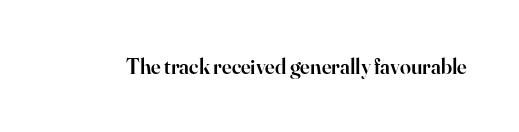
Q: Is the text bold? A: Semi-bold.
Q: Is the text italic (slanted)? A: No, it is upright.
Q: Is the text underlined? A: No.
Q: Is the spacing between letters normal or unusually wide? A: Normal.
